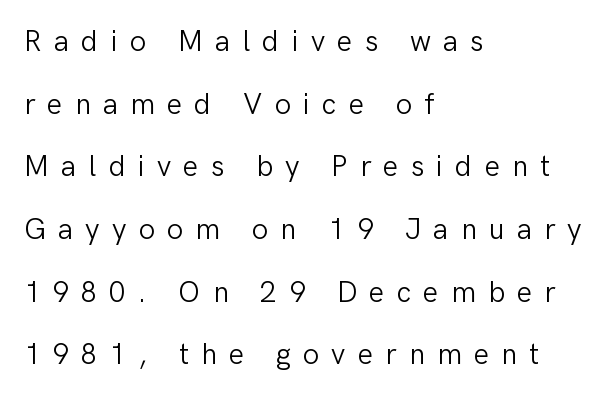
{"serif": "no", "italic": "no", "bold": "no", "weight": "light", "width": "normal", "stroke_contrast": "low", "x_height": "medium", "monospaced": "no", "underline": "no", "align": "left", "line_spacing": "loose", "line_spacing_ratio": 2.16, "letter_spacing": "wide", "letter_spacing_em": 0.42, "glyph_px": 29}
